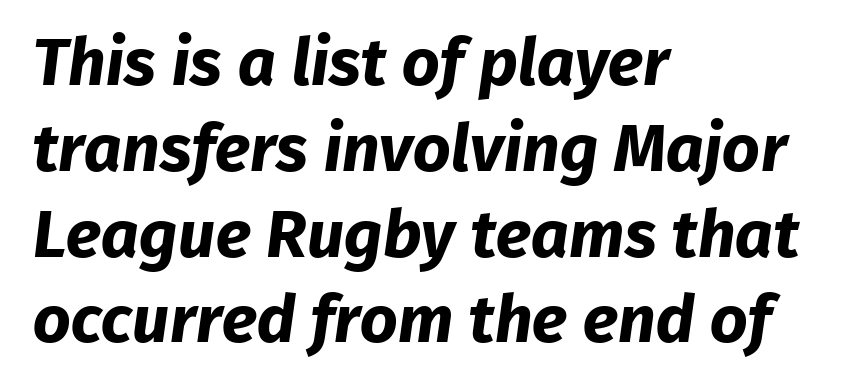
The image shows 66 px bold sans-serif type; set left-aligned, normal line spacing (1.3x), normal letter spacing, not underlined; low stroke contrast and a medium x-height.
